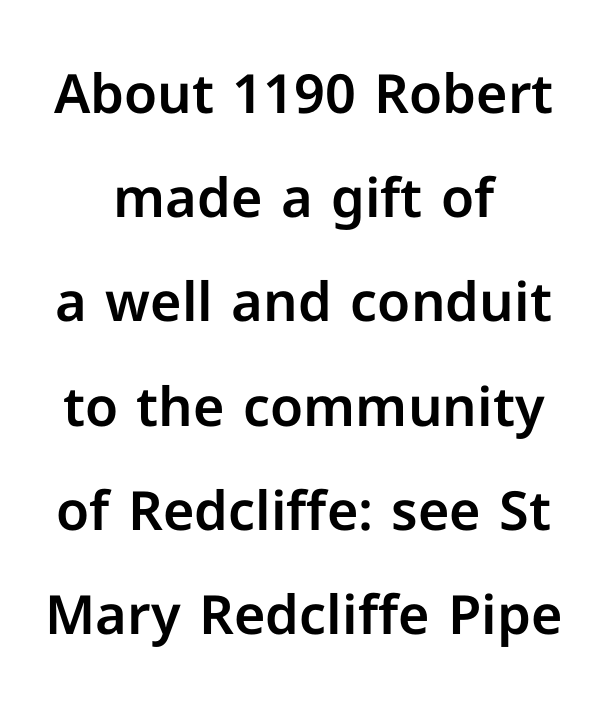
The image shows 54 px sans-serif type, upright; set centered, loose line spacing (1.93x), normal letter spacing, not underlined; low stroke contrast and a medium x-height.
